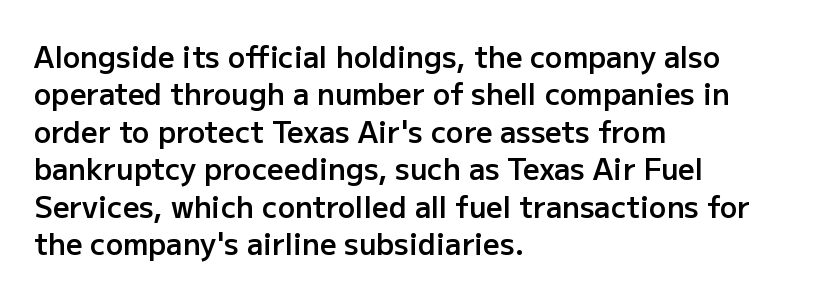
Just letters on the line, the space beneath them empty. The passage shown is typeset with a sans-serif family. The typesetting leans somewhat heavy: a semibold. How are the letters spaced? Ordinarily, with no added tracking. The rows are spaced the way most documents space them.
